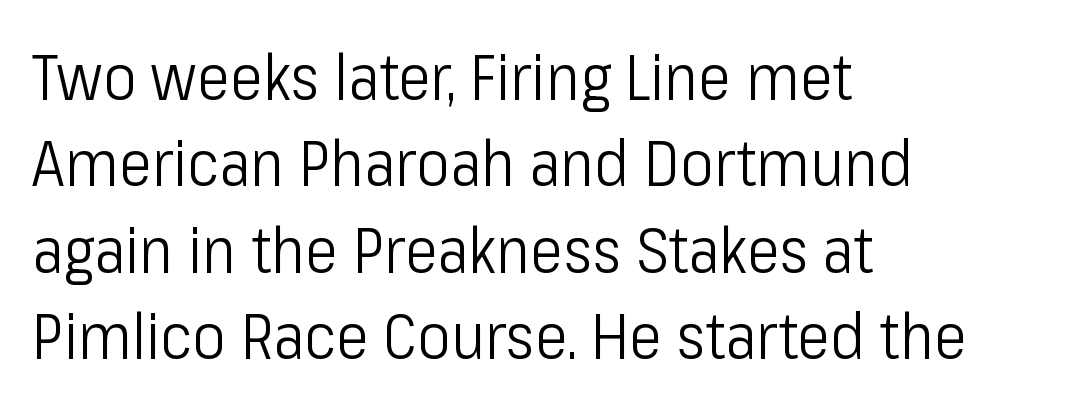
The image shows 63 px light, condensed sans-serif type, upright; set left-aligned, normal line spacing (1.37x), normal letter spacing, not underlined; low stroke contrast and a medium x-height.
